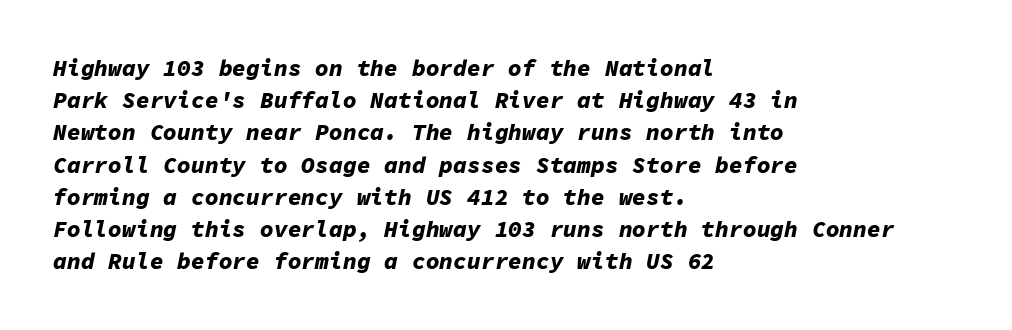
The image shows 23 px bold type, italic (leaning right); set left-aligned, normal line spacing (1.4x), normal letter spacing, not underlined.
